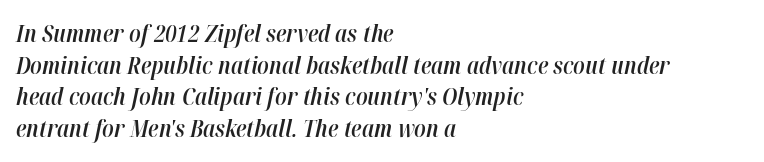
Q: Is the text bold? A: Semi-bold.
Q: Is the text italic (slanted)? A: Yes, it leans right by about 12 degrees.
Q: Is the text underlined? A: No.
Q: How is the paragraph aligned? A: Left-aligned.
Q: Is the spacing between letters normal or unusually wide? A: Normal.
Q: Is the spacing between lines tight, normal or loose? A: Normal.
